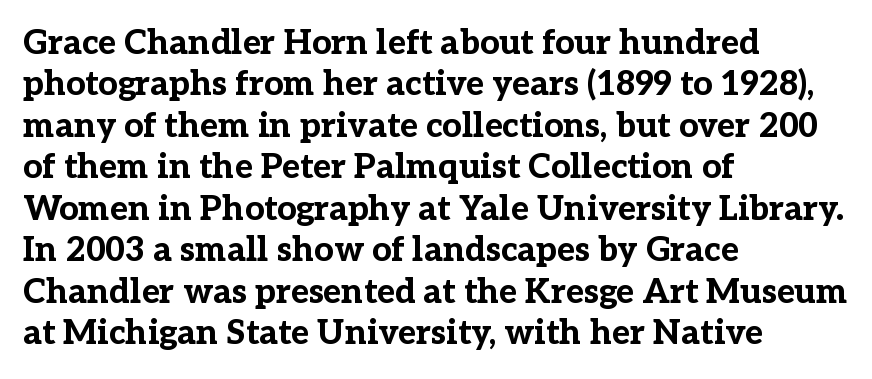
The type sits square on the baseline with zero lean. Serifs: yes, visible at the terminals of the letterforms. Heft: maximum for text — a bold. Character widths vary here, with narrow letters taking less room than wide ones. The zone under the glyphs is completely vacant. Reading down the block, your eye returns to a fixed left position each line.
